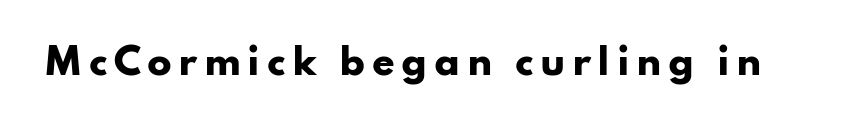
{"serif": "no", "italic": "no", "bold": "yes", "weight": "heavy", "width": "wide", "stroke_contrast": "low", "x_height": "small", "monospaced": "no", "underline": "no", "glyph_px": 36}
